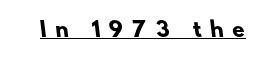
{"bold": "yes", "underline": "yes", "letter_spacing": "wide", "letter_spacing_em": 0.45, "glyph_px": 20}
